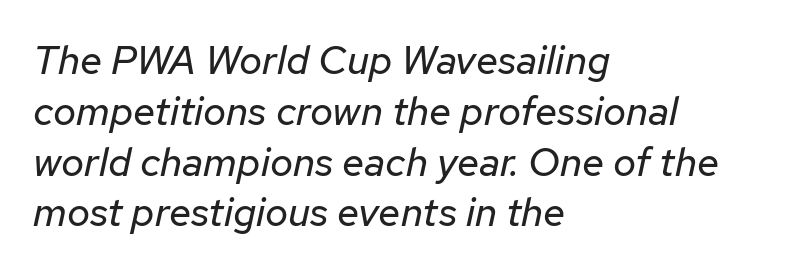
Q: Is the text bold? A: No.
Q: Is the text italic (slanted)? A: Yes, it leans right by about 12 degrees.
Q: Is the text underlined? A: No.
Q: How is the paragraph aligned? A: Left-aligned.
Q: Is the spacing between letters normal or unusually wide? A: Normal.
Q: Is the spacing between lines tight, normal or loose? A: Normal.
Q: Width (condensed, normal, or wide)? A: Normal.
Q: Stroke contrast? A: Low.
Q: x-height? A: Medium.
Q: Monospaced? A: No.
